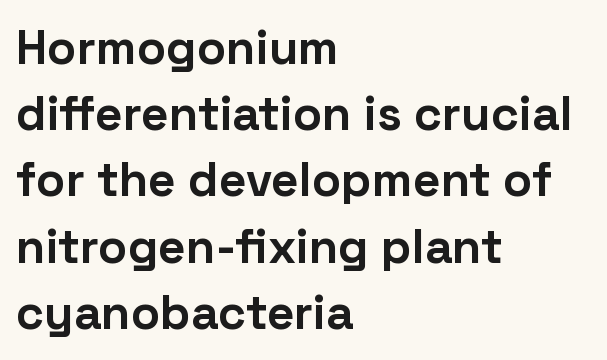
Here the designer chose a conventional face with non-uniform glyph widths. Inter-character spacing is left at the font's built-in metrics. The gap between lines stays unmarked. The rendering uses a bold face; every stroke is thick and dark.
